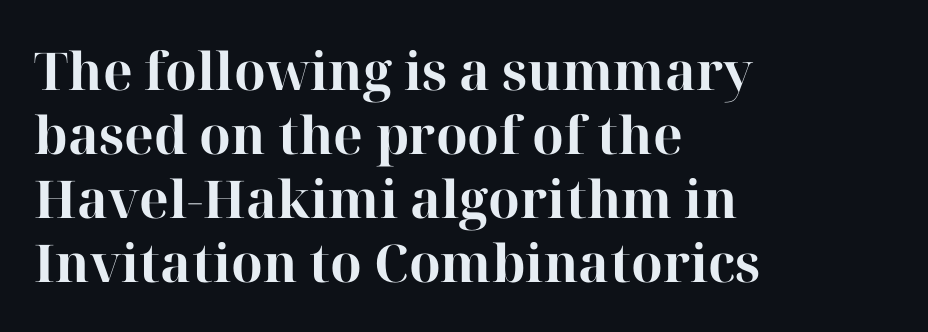
The image shows 52 px bold serif type, upright; set left-aligned, line spacing 1.23x, normal letter spacing, not underlined; high stroke contrast and a medium x-height.
